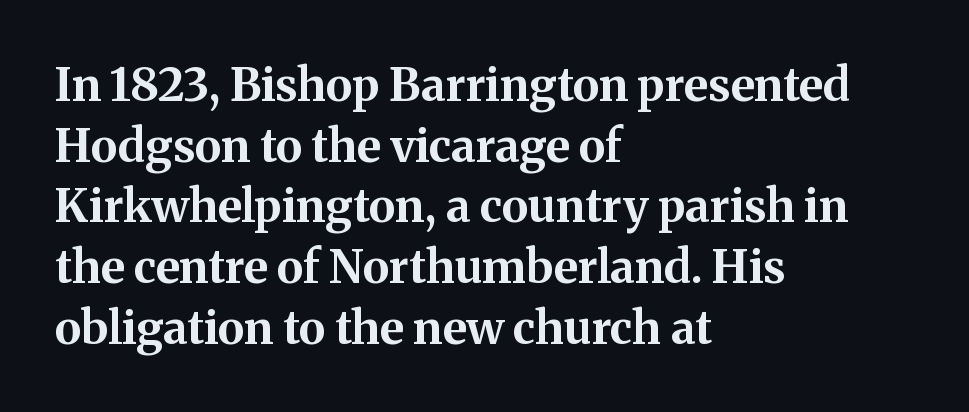
Bare-footed words on every line. Baseline-to-baseline distance is the conventional proportion of letter height. One-word summary of the alignment: left. Think of a printed novel: that variable character pitch is what you see here. Heavy-handed strokes throughout: this text is bold. It's the straight-up-and-down kind of type.
